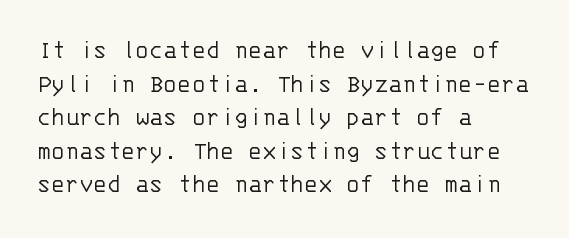
Interline gaps are of average width in this sample. In terms of posture, this sample is upright. Teacher's note: observe the even left margin — that is flush-left alignment. The cut favours lightness, reaching ordinary text weight at its darkest.
